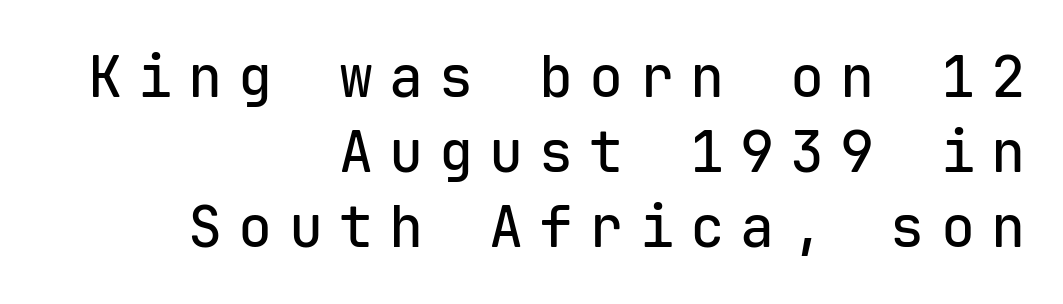
The image shows 57 px sans-serif type, upright, monospaced; set right-aligned, normal line spacing (1.32x), unusually wide letter spacing (+0.28 em), not underlined; low stroke contrast and a medium x-height.
